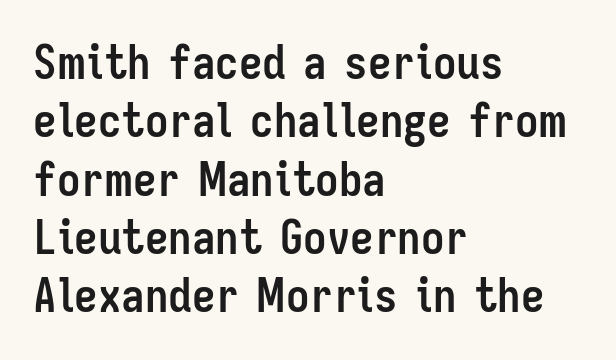
Pretty heavy lettering here — definitely bold. Honestly, the letter spacing is just normal — you wouldn't notice it. Unlike italic type, these characters show no tilt at all. Which margin do the lines hug? The left one — the right edge is uneven.
